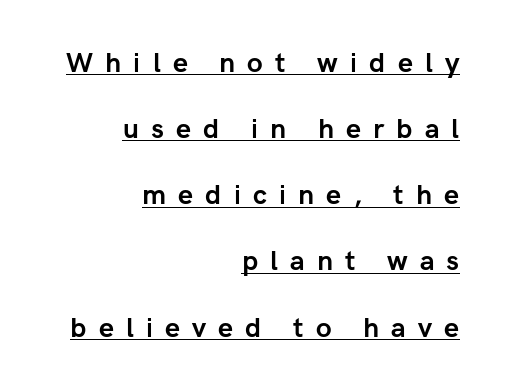
Q: Is the text bold? A: Yes.
Q: Is the text italic (slanted)? A: No, it is upright.
Q: Is the text underlined? A: Yes.
Q: How is the paragraph aligned? A: Right-aligned.
Q: Is the spacing between letters normal or unusually wide? A: Unusually wide.
Q: Is the spacing between lines tight, normal or loose? A: Loose.
